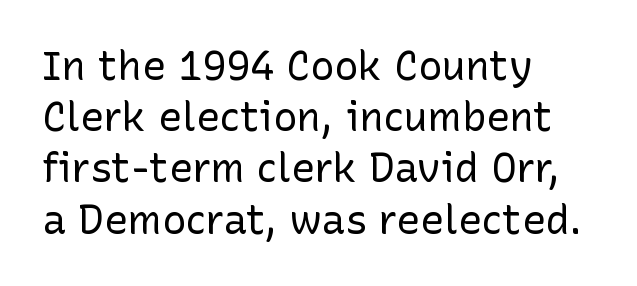
{"serif": "no", "italic": "no", "bold": "no", "weight": "regular", "width": "normal", "stroke_contrast": "low", "x_height": "medium", "monospaced": "no", "underline": "no", "align": "left", "line_spacing": "normal", "line_spacing_ratio": 1.28, "letter_spacing": "normal", "letter_spacing_em": 0.0, "glyph_px": 40}
